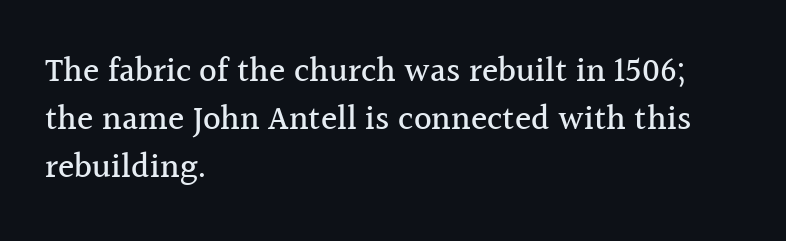
The image shows 34 px serif type, upright; set left-aligned, normal line spacing (1.41x), normal letter spacing, not underlined; a medium x-height.
